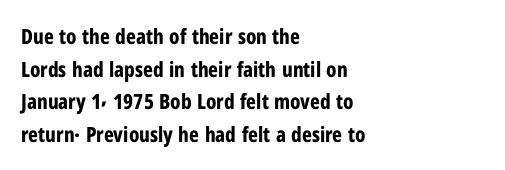
Q: Is the text bold? A: Yes.
Q: Is the text italic (slanted)? A: No, it is upright.
Q: Is the text underlined? A: No.
Q: How is the paragraph aligned? A: Left-aligned.
Q: Is the spacing between letters normal or unusually wide? A: Normal.
Q: Is the spacing between lines tight, normal or loose? A: Normal.
